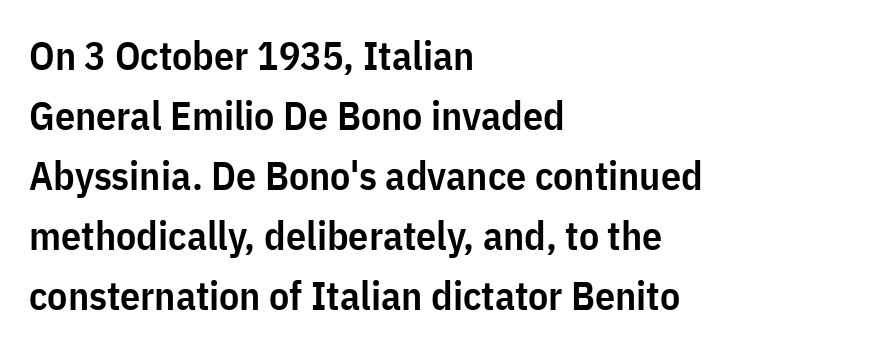
Q: Is the text bold? A: Semi-bold.
Q: Is the text italic (slanted)? A: No, it is upright.
Q: Is the typeface a serif or a sans-serif typeface? A: Sans-serif.
Q: Is the text underlined? A: No.
Q: How is the paragraph aligned? A: Left-aligned.
Q: Is the spacing between letters normal or unusually wide? A: Normal.
Q: Is the spacing between lines tight, normal or loose? A: Normal.
Q: Width (condensed, normal, or wide)? A: Condensed.
Q: Stroke contrast? A: Low.
Q: x-height? A: Medium.
Q: Monospaced? A: No.
